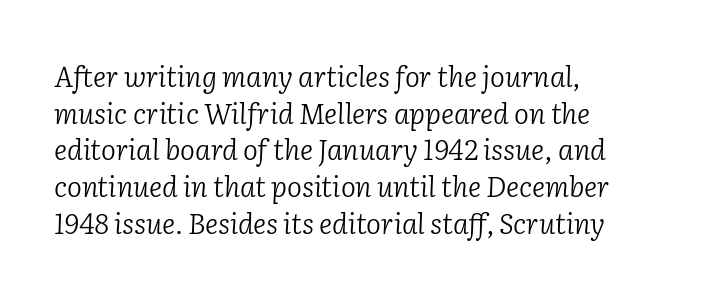
The image shows 28 px light serif type, italic (leaning right); set left-aligned, normal line spacing (1.31x), normal letter spacing, not underlined; low stroke contrast and a medium x-height.
